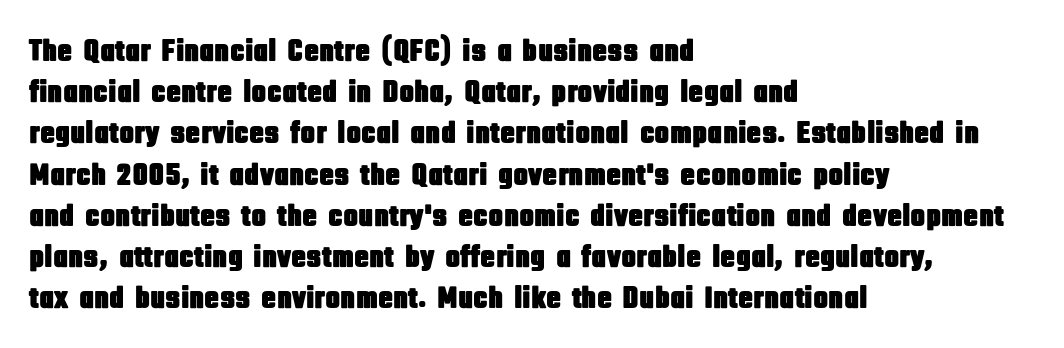
{"serif": "no", "italic": "no", "width": "condensed", "stroke_contrast": "low", "x_height": "large", "monospaced": "no", "underline": "no", "align": "left", "line_spacing": "normal", "line_spacing_ratio": 1.33, "letter_spacing": "normal", "letter_spacing_em": 0.0, "glyph_px": 31}
